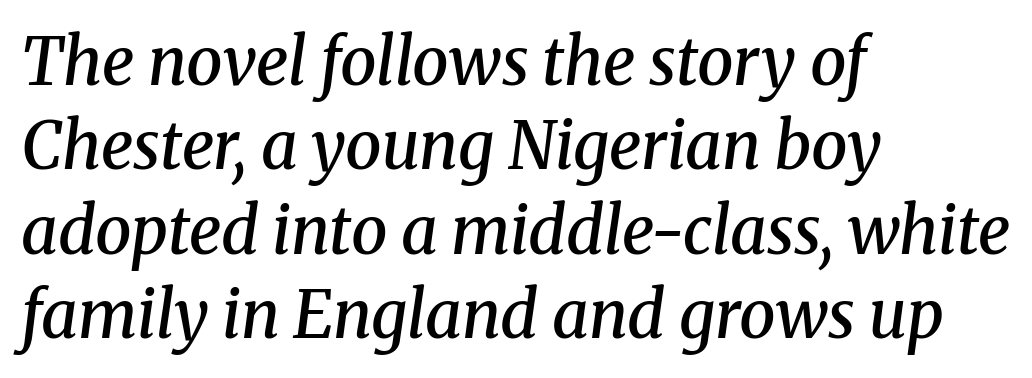
Q: Is the text bold? A: Semi-bold.
Q: Is the text italic (slanted)? A: Yes, it leans right by about 8 degrees.
Q: Is the typeface a serif or a sans-serif typeface? A: Serif.
Q: Is the text underlined? A: No.
Q: How is the paragraph aligned? A: Left-aligned.
Q: Is the spacing between letters normal or unusually wide? A: Normal.
Q: Is the spacing between lines tight, normal or loose? A: Normal.
Q: Width (condensed, normal, or wide)? A: Normal.
Q: Stroke contrast? A: Medium.
Q: x-height? A: Medium.
Q: Monospaced? A: No.
